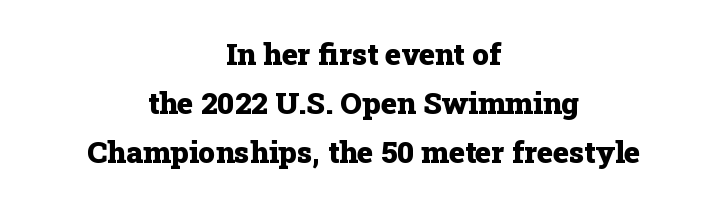
Casual observation: everything's sitting right in the middle. In terms of letterspacing, this is plain default setting. Italic? Not at all — the glyphs are vertical. Is this a sans? No — the strokes have serifs.
